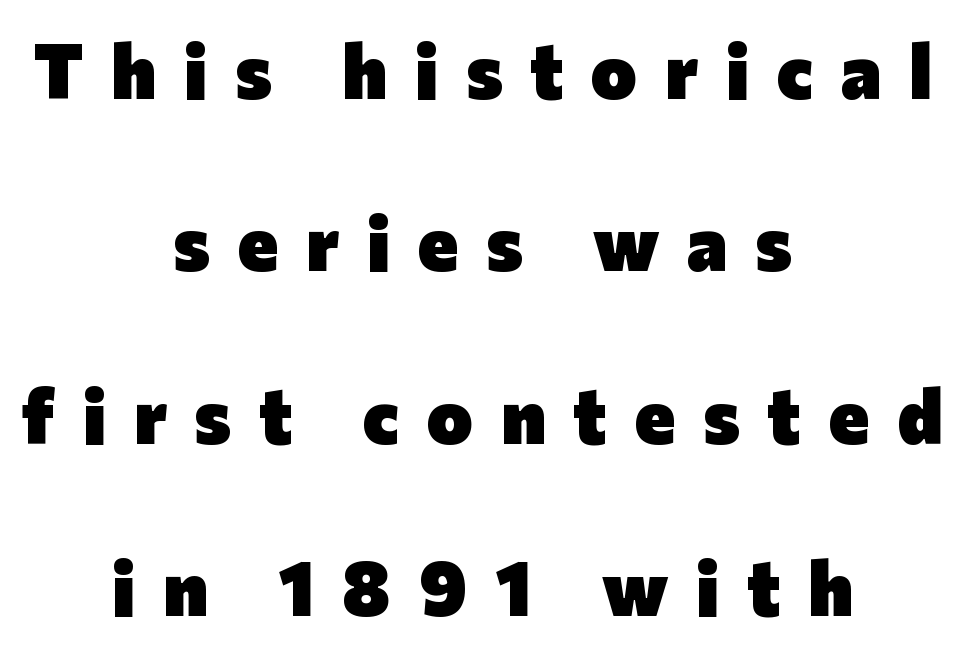
{"serif": "no", "italic": "no", "bold": "yes", "weight": "heavy", "width": "normal", "stroke_contrast": "low", "x_height": "medium", "monospaced": "no", "underline": "no", "align": "center", "line_spacing": "loose", "line_spacing_ratio": 2.24, "letter_spacing": "wide", "letter_spacing_em": 0.36, "glyph_px": 77}
